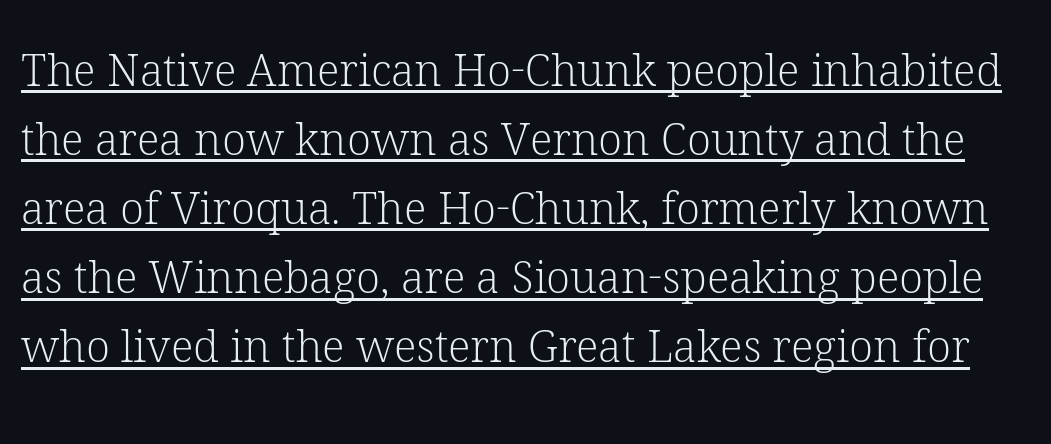
The image shows 44 px light serif type, upright; set normal line spacing (1.57x), normal letter spacing, underlined; low stroke contrast and a medium x-height.
